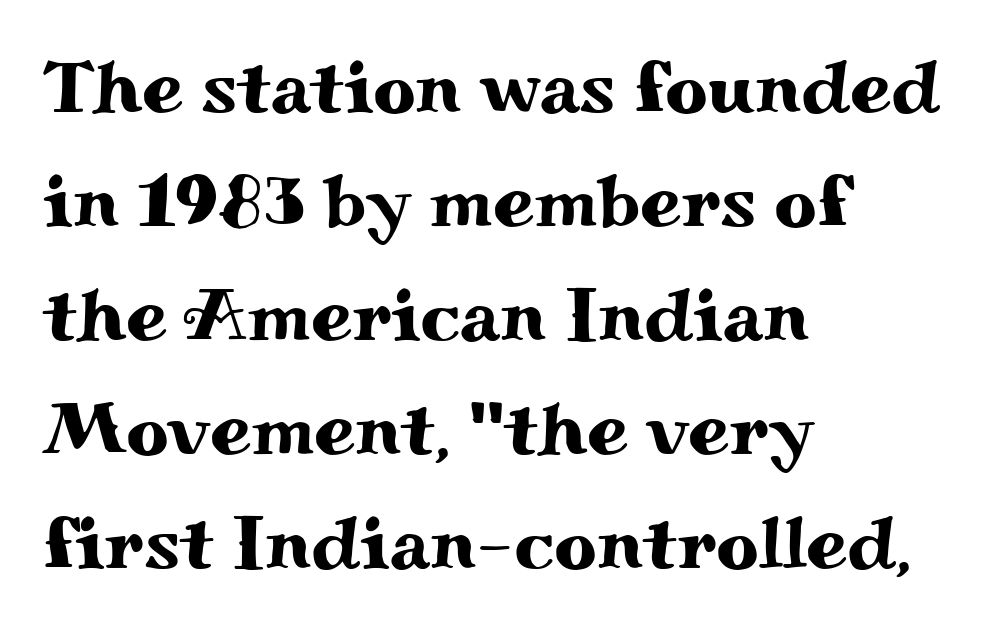
Q: Is the text italic (slanted)? A: No, it is upright.
Q: Is the typeface a serif or a sans-serif typeface? A: Serif.
Q: Is the text underlined? A: No.
Q: How is the paragraph aligned? A: Left-aligned.
Q: Is the spacing between letters normal or unusually wide? A: Normal.
Q: Is the spacing between lines tight, normal or loose? A: Normal.
Q: Width (condensed, normal, or wide)? A: Wide.
Q: Stroke contrast? A: Medium.
Q: x-height? A: Small.
Q: Monospaced? A: No.
